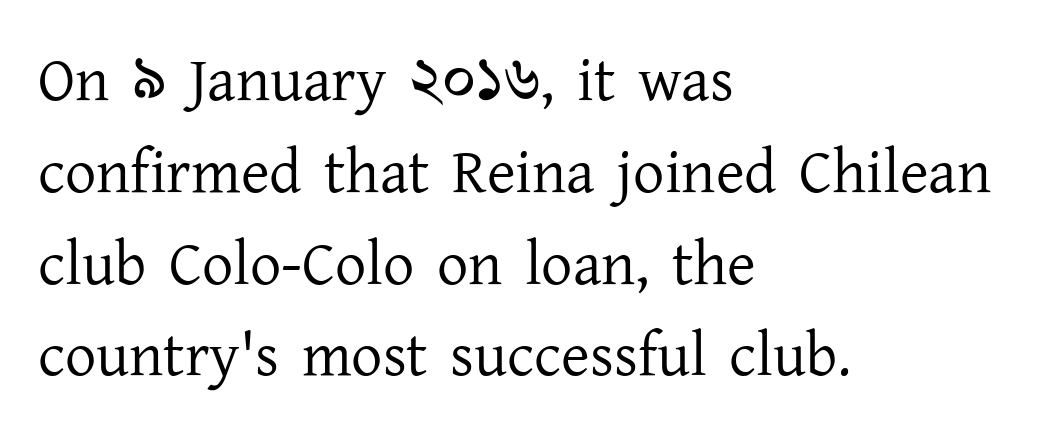
Look at the bottom of the vertical strokes: they flare into serifs here. The tracking reads as untouched default to a designer's eye. The compositor pushed each line to the left boundary. Is this a heavy cut? Hardly; it is regular or lighter. Is this a fixed-width face? No — the glyphs have proportional, varying widths. Rendered with straight, roman letterforms.
